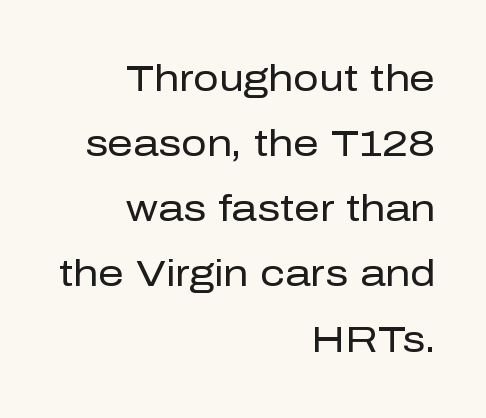
{"serif": "no", "italic": "no", "bold": "no", "weight": "regular", "width": "normal", "stroke_contrast": "low", "x_height": "medium", "monospaced": "no", "underline": "no", "align": "right", "line_spacing_ratio": 1.81, "letter_spacing": "normal", "letter_spacing_em": 0.0, "glyph_px": 36}
